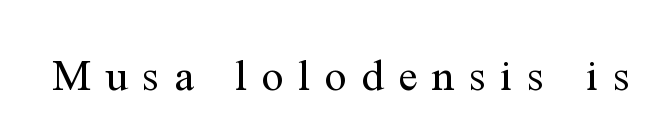
{"serif": "yes", "italic": "no", "bold": "no", "weight": "regular", "width": "normal", "stroke_contrast": "medium", "x_height": "medium", "monospaced": "no", "underline": "no", "letter_spacing": "wide", "letter_spacing_em": 0.33, "glyph_px": 44}
